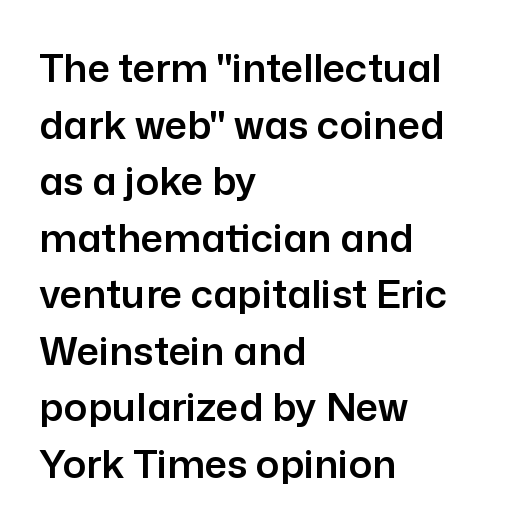
The glyphs are unaccompanied by any horizontal stroke below them. The tracking reads as untouched default to a designer's eye. Is this a sans? Yes — the strokes have no serifs. Think of a printed novel: that variable character pitch is what you see here. The typesetter chose a ragged-right arrangement here.
